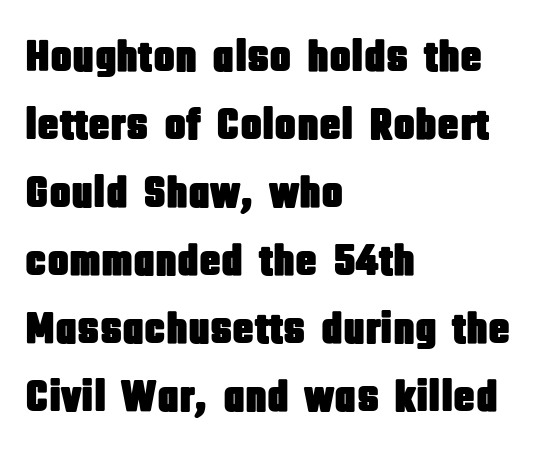
Q: Is the text italic (slanted)? A: No, it is upright.
Q: Is the typeface a serif or a sans-serif typeface? A: Sans-serif.
Q: Is the text underlined? A: No.
Q: How is the paragraph aligned? A: Left-aligned.
Q: Is the spacing between letters normal or unusually wide? A: Normal.
Q: Is the spacing between lines tight, normal or loose? A: Normal.
Q: Width (condensed, normal, or wide)? A: Condensed.
Q: Stroke contrast? A: Low.
Q: x-height? A: Large.
Q: Monospaced? A: No.
